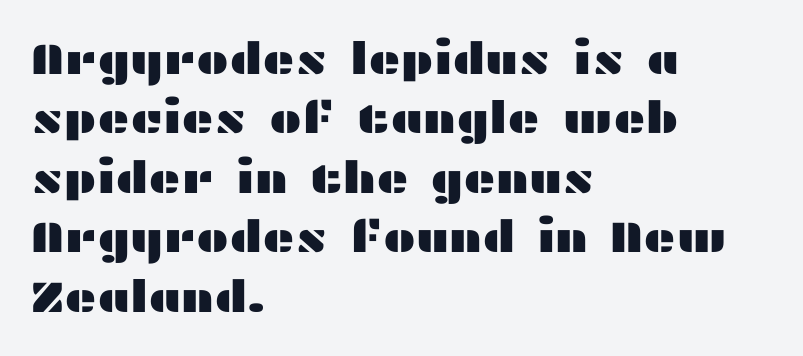
The image shows 44 px wide sans-serif type, upright; set left-aligned, normal line spacing (1.35x), normal letter spacing, not underlined; medium stroke contrast and a medium x-height.
